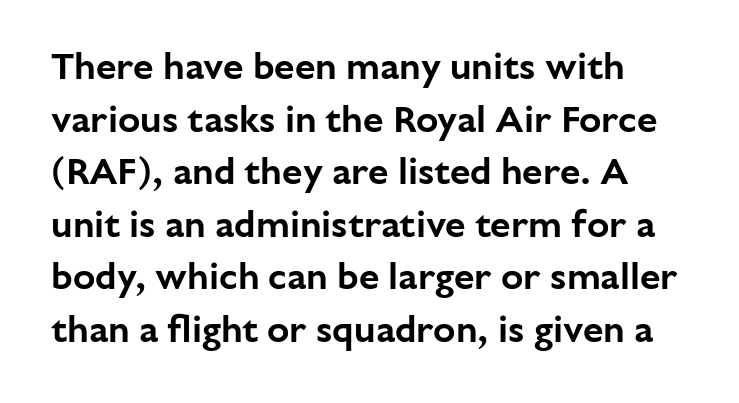
Q: Is the text italic (slanted)? A: No, it is upright.
Q: Is the typeface a serif or a sans-serif typeface? A: Sans-serif.
Q: Is the text underlined? A: No.
Q: Is the spacing between letters normal or unusually wide? A: Normal.
Q: Is the spacing between lines tight, normal or loose? A: Normal.
Q: Width (condensed, normal, or wide)? A: Normal.
Q: Stroke contrast? A: Low.
Q: x-height? A: Medium.
Q: Monospaced? A: No.
